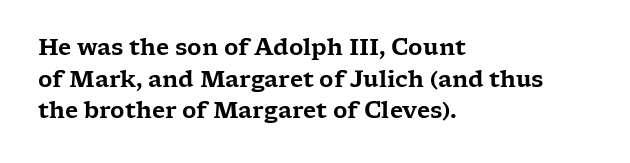
{"italic": "no", "underline": "no", "align": "left", "line_spacing": "normal", "line_spacing_ratio": 1.44, "letter_spacing": "normal", "letter_spacing_em": 0.0, "glyph_px": 22}
